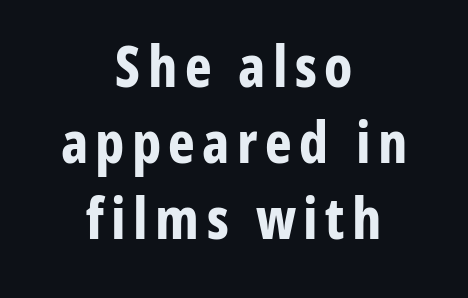
{"serif": "no", "italic": "no", "bold": "yes", "weight": "bold", "width": "condensed", "stroke_contrast": "low", "x_height": "medium", "monospaced": "no", "underline": "no", "align": "center", "line_spacing": "normal", "line_spacing_ratio": 1.33, "glyph_px": 57}
